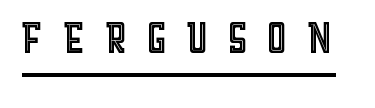
Q: Is the text italic (slanted)? A: No, it is upright.
Q: Is the text underlined? A: Yes.
Q: Is the spacing between letters normal or unusually wide? A: Unusually wide.
Q: Width (condensed, normal, or wide)? A: Condensed.
Q: x-height? A: Large.
Q: Monospaced? A: No.
